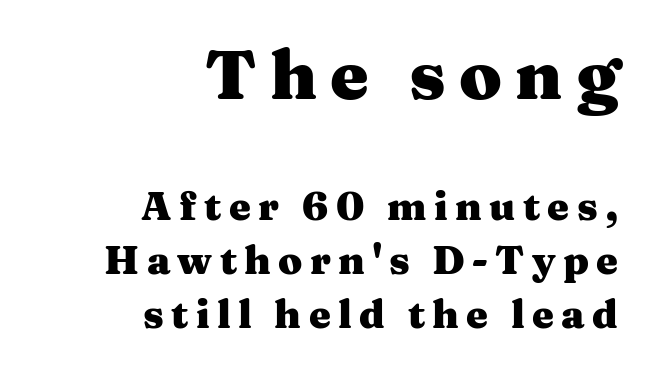
{"serif": "yes", "italic": "no", "bold": "yes", "weight": "heavy", "width": "wide", "stroke_contrast": "medium", "x_height": "medium", "monospaced": "no", "underline": "no", "align": "right", "line_spacing": "normal", "line_spacing_ratio": 1.38, "larger_block": "first", "size_ratio": 1.77, "glyph_px": 69}
